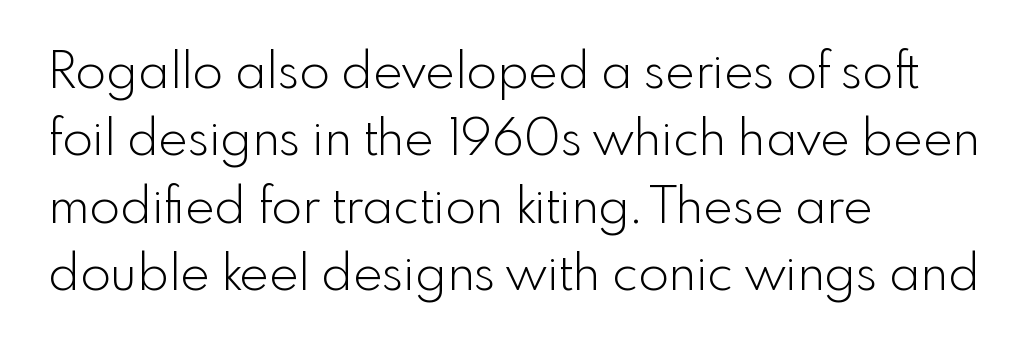
Short note: letters normally spaced. Layout note: lines flush left. Note the varied advance widths — an 'i' is clearly narrower than an 'm'. Bare-footed words on every line. Serifs: no, the terminals of the letterforms are clean. Posture: upright roman.
